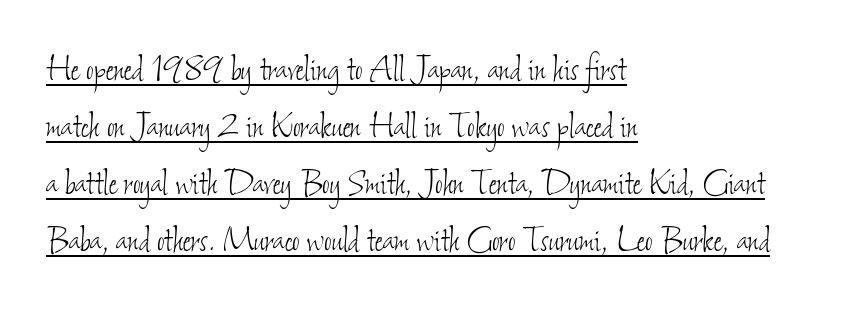
{"bold": "no", "weight": "thin", "width": "condensed", "stroke_contrast": "low", "x_height": "small", "monospaced": "no", "underline": "yes", "align": "left", "line_spacing": "normal", "line_spacing_ratio": 1.39, "letter_spacing": "normal", "letter_spacing_em": 0.0, "glyph_px": 41}
